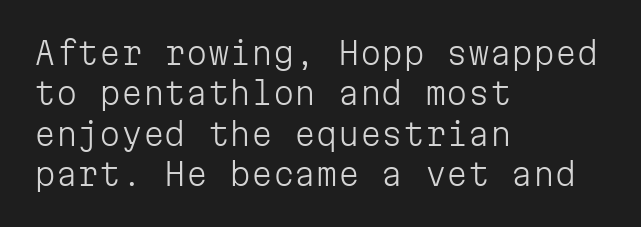
{"serif": "no", "italic": "no", "bold": "no", "weight": "light", "width": "normal", "stroke_contrast": "low", "x_height": "medium", "monospaced": "yes", "underline": "no", "align": "left", "line_spacing": "normal", "line_spacing_ratio": 1.3, "letter_spacing": "normal", "letter_spacing_em": 0.0, "glyph_px": 31}
